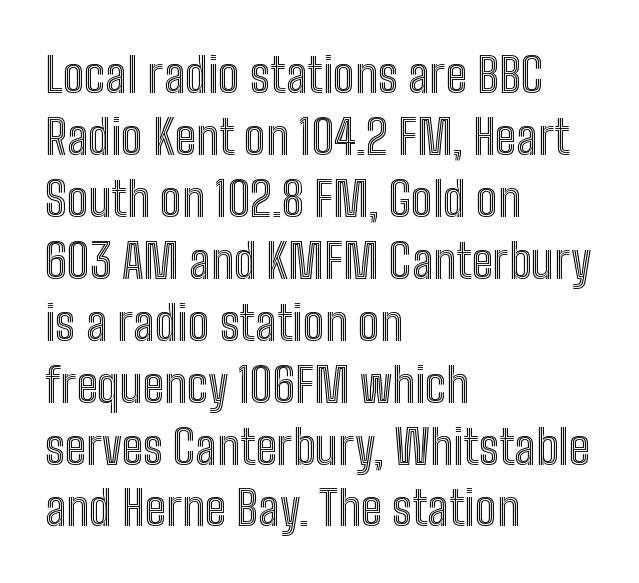
Q: Is the text italic (slanted)? A: No, it is upright.
Q: Is the text underlined? A: No.
Q: How is the paragraph aligned? A: Left-aligned.
Q: Is the spacing between letters normal or unusually wide? A: Normal.
Q: Is the spacing between lines tight, normal or loose? A: Normal.
Q: Width (condensed, normal, or wide)? A: Condensed.
Q: x-height? A: Medium.
Q: Monospaced? A: No.
